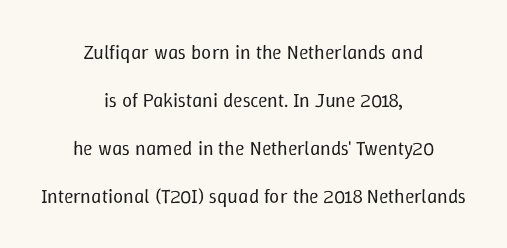
{"italic": "no", "bold": "no", "underline": "no", "align": "center", "line_spacing": "loose", "line_spacing_ratio": 2.4, "letter_spacing": "normal", "letter_spacing_em": 0.0, "glyph_px": 20}
